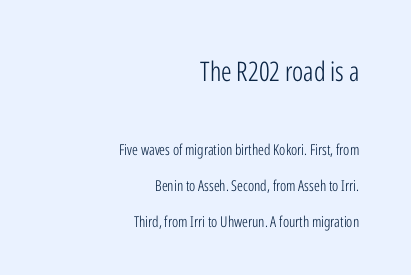
Q: Is the text bold? A: No.
Q: Is the text italic (slanted)? A: No, it is upright.
Q: Is the text underlined? A: No.
Q: How is the paragraph aligned? A: Right-aligned.
Q: Is the spacing between letters normal or unusually wide? A: Normal.
Q: Is the spacing between lines tight, normal or loose? A: Loose.
Q: Which block of text is set in a larger size, the first (top) or the second (bottom)? A: The first (top) one.
